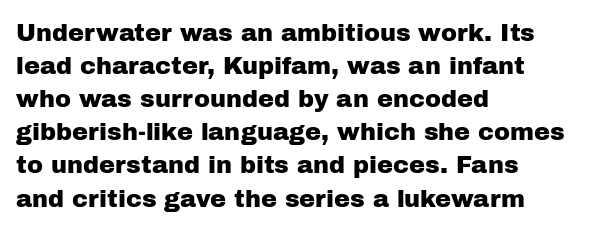
Q: Is the text italic (slanted)? A: No, it is upright.
Q: Is the text underlined? A: No.
Q: How is the paragraph aligned? A: Left-aligned.
Q: Is the spacing between letters normal or unusually wide? A: Normal.
Q: Is the spacing between lines tight, normal or loose? A: Normal.
